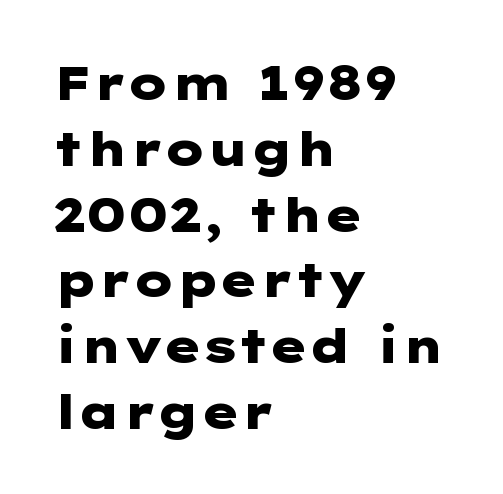
The image shows 47 px heavy, wide sans-serif type, upright; set left-aligned, normal line spacing (1.4x), normal letter spacing, not underlined; low stroke contrast and a medium x-height.
